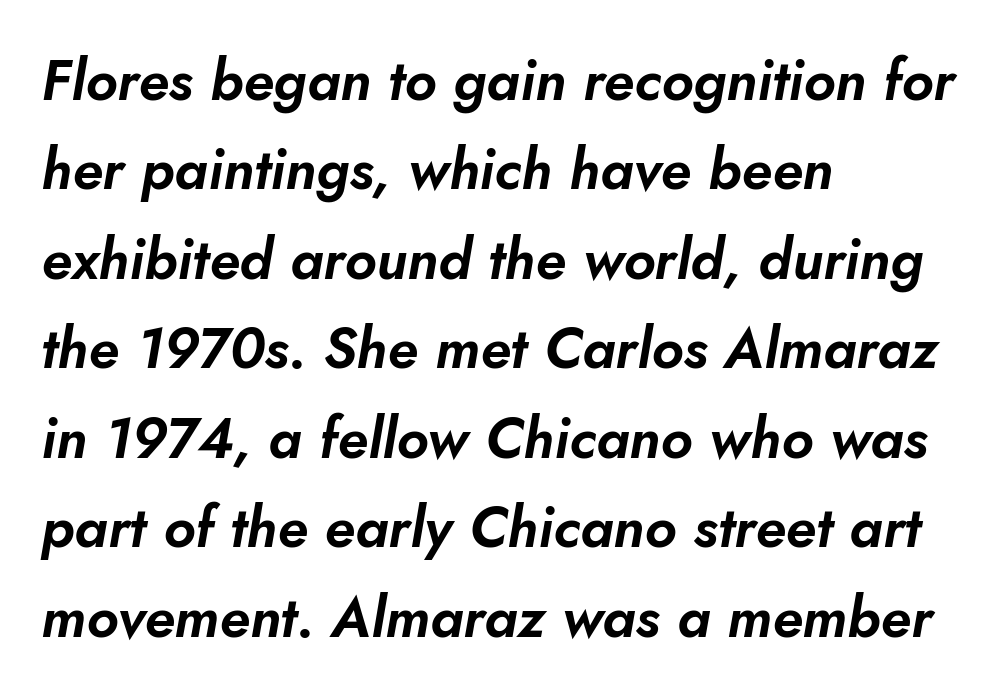
The image shows 57 px text type, italic (leaning right); set left-aligned, normal line spacing (1.57x), normal letter spacing, not underlined; low stroke contrast and a small x-height.
